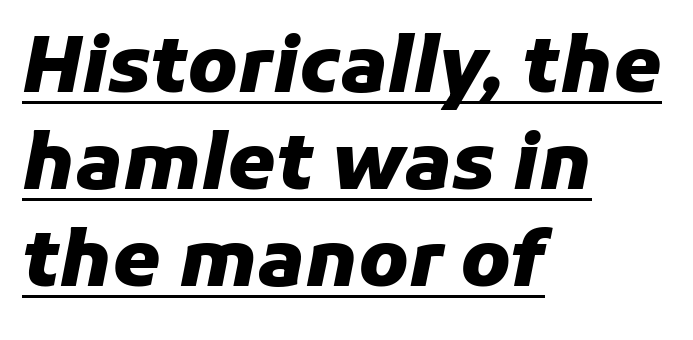
The letters advance in unequal steps, a hallmark of proportional type. These lines sit exactly where default settings would place them. Strokes here are thick enough to call this a true bold. Tall strokes in this sample are angled rather than plumb. You could call the tracking neutral — neither tight nor loose. Where is the straight margin? On the left.
